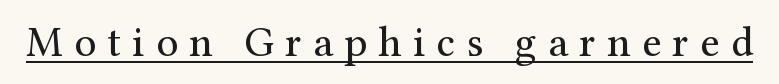
The image shows 43 px regular-weight serif type, upright; set unusually wide letter spacing (+0.26 em), underlined; medium stroke contrast and a medium x-height.
